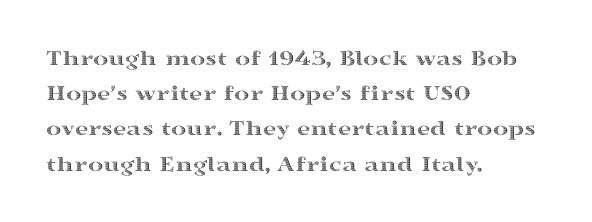
The designer left line spacing at the default. The face used here is rendered with its standard letterfit. The letters stand upright; this is a roman face. The rag falls on the right side of this text block. The words here are not underlined.
